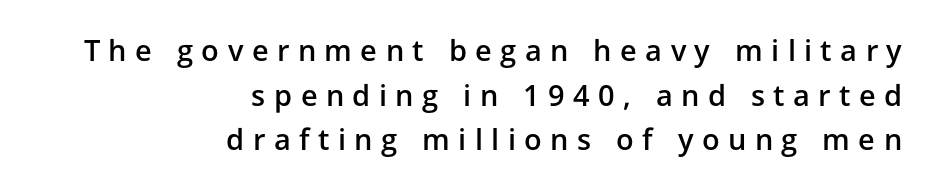
The image shows 29 px semibold sans-serif type, upright; set right-aligned, normal line spacing (1.54x), unusually wide letter spacing (+0.29 em), not underlined; low stroke contrast and a medium x-height.
